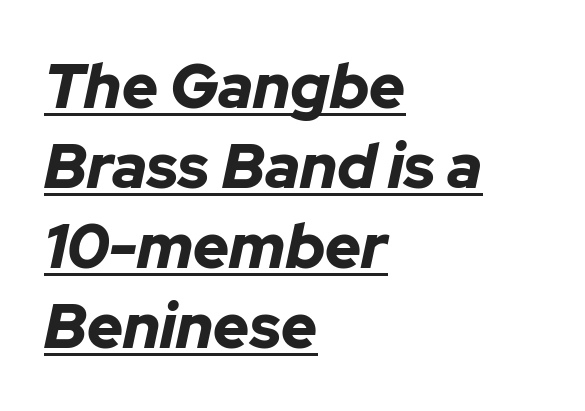
{"italic": "yes", "lean": "right", "slant_degrees": 12, "bold": "yes", "weight": "bold", "width": "normal", "stroke_contrast": "low", "x_height": "medium", "monospaced": "no", "underline": "yes", "align": "left", "line_spacing": "normal", "line_spacing_ratio": 1.29, "letter_spacing": "normal", "letter_spacing_em": 0.0, "glyph_px": 62}
